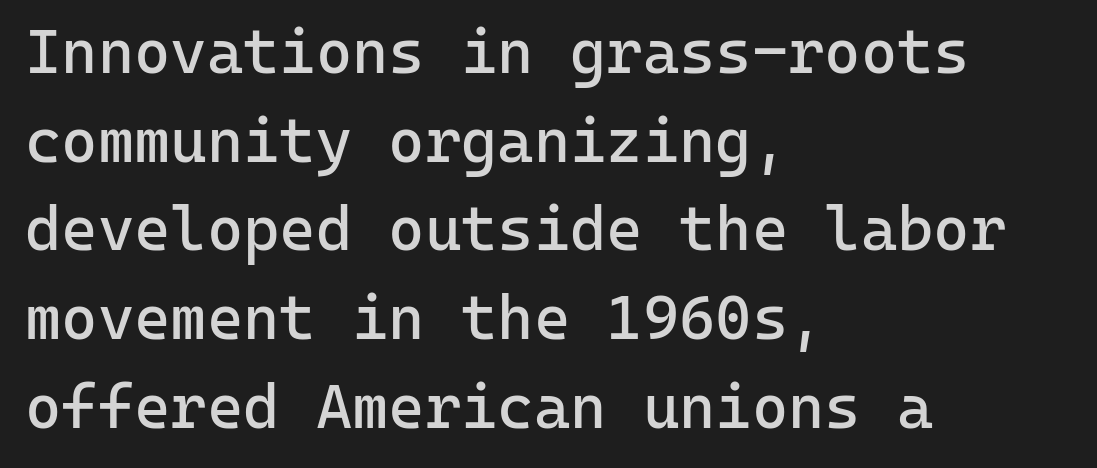
{"serif": "no", "italic": "no", "bold": "no", "weight": "regular", "width": "normal", "stroke_contrast": "low", "x_height": "medium", "monospaced": "yes", "underline": "no", "align": "left", "line_spacing": "normal", "line_spacing_ratio": 1.43, "letter_spacing": "normal", "letter_spacing_em": 0.0, "glyph_px": 62}
